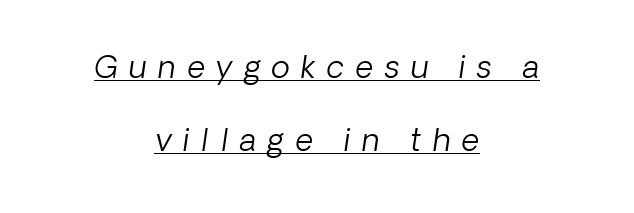
Q: Is the text bold? A: No.
Q: Is the text italic (slanted)? A: Yes, it leans right by about 8 degrees.
Q: Is the text underlined? A: Yes.
Q: How is the paragraph aligned? A: Centered.
Q: Is the spacing between letters normal or unusually wide? A: Unusually wide.
Q: Is the spacing between lines tight, normal or loose? A: Loose.
Q: Width (condensed, normal, or wide)? A: Normal.
Q: Stroke contrast? A: Low.
Q: x-height? A: Medium.
Q: Monospaced? A: No.
